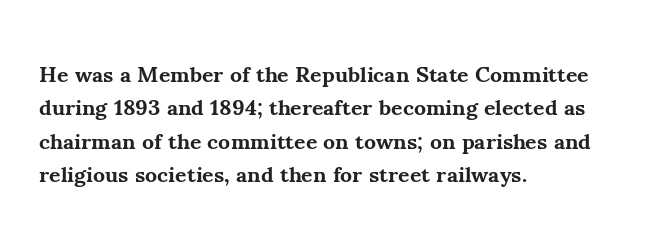
{"italic": "no", "bold": "yes", "underline": "no", "align": "left", "line_spacing": "normal", "line_spacing_ratio": 1.52, "letter_spacing": "normal", "letter_spacing_em": 0.0, "glyph_px": 22}
